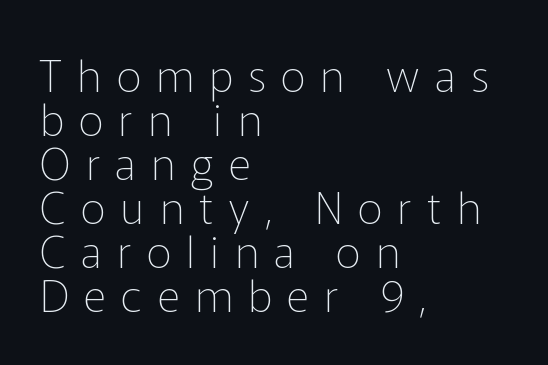
The glyphs in this specimen are sans serif. The text block is weighted toward the left margin, trailing off unevenly rightward. Is this a fixed-width face? No — the glyphs have proportional, varying widths. Summary of vertical rhythm: compact, with narrow interline spacing. Unbolded letterforms with no extra heft. Characters remain perfectly vertical along every line.
